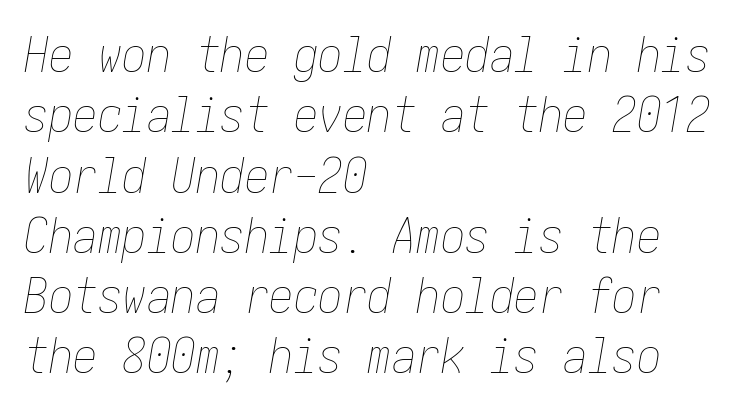
{"italic": "yes", "lean": "right", "slant_degrees": 10, "bold": "no", "weight": "thin", "width": "condensed", "stroke_contrast": "low", "x_height": "medium", "underline": "no", "align": "left", "line_spacing_ratio": 1.23, "letter_spacing": "normal", "letter_spacing_em": 0.0, "glyph_px": 49}
